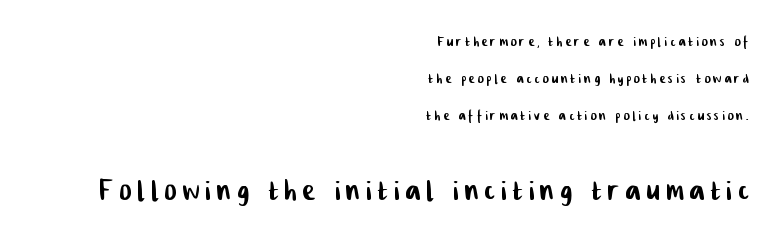
{"serif": "no", "width": "condensed", "stroke_contrast": "low", "x_height": "medium", "monospaced": "no", "underline": "no", "align": "right", "line_spacing": "loose", "line_spacing_ratio": 2.06, "larger_block": "second", "size_ratio": 2.06, "glyph_px": 37}
